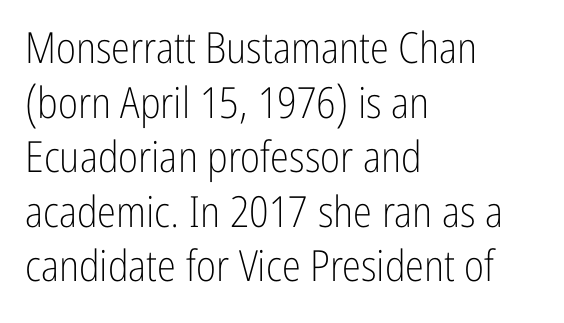
The image shows 43 px light, condensed sans-serif type, upright; set left-aligned, normal line spacing (1.27x), normal letter spacing, not underlined; low stroke contrast and a medium x-height.
